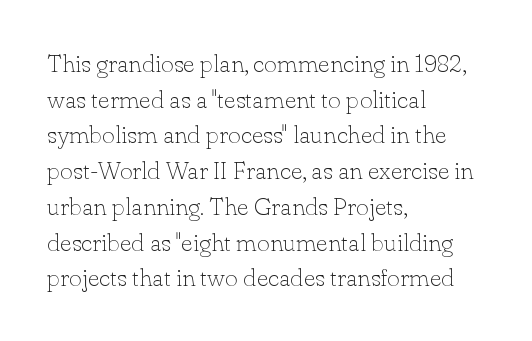
Q: Is the text bold? A: No.
Q: Is the text italic (slanted)? A: No, it is upright.
Q: Is the text underlined? A: No.
Q: How is the paragraph aligned? A: Left-aligned.
Q: Is the spacing between letters normal or unusually wide? A: Normal.
Q: Is the spacing between lines tight, normal or loose? A: Normal.
